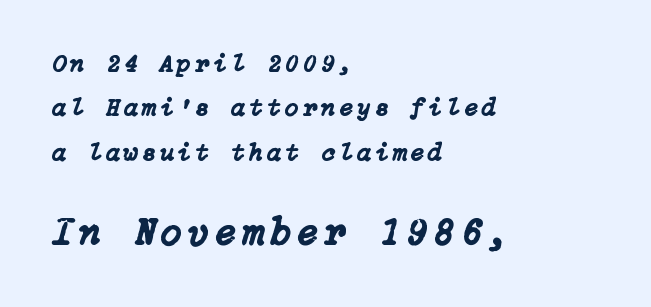
Honestly, there is no underline to notice here at all. Line starts are locked; line ends wander. You get the small type first, then a jump to larger type. If you drew a line through each stem, it would be angled.
